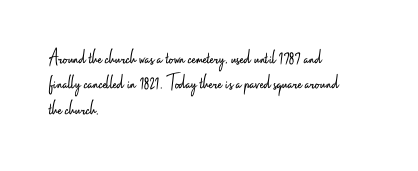
Q: Is the text bold? A: No.
Q: Is the text italic (slanted)? A: Yes.
Q: Is the text underlined? A: No.
Q: How is the paragraph aligned? A: Left-aligned.
Q: Is the spacing between letters normal or unusually wide? A: Normal.
